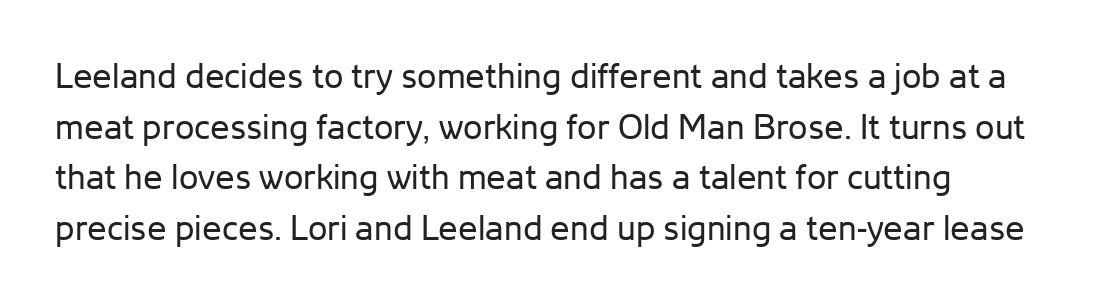
{"serif": "no", "italic": "no", "bold": "no", "weight": "regular", "width": "normal", "stroke_contrast": "low", "x_height": "medium", "monospaced": "no", "underline": "no", "line_spacing": "normal", "line_spacing_ratio": 1.45, "letter_spacing": "normal", "letter_spacing_em": 0.0, "glyph_px": 35}
